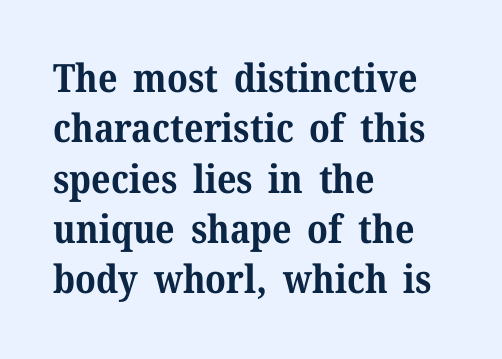
Look at the bottom of the vertical strokes: they flare into serifs here. These lines stack with their left ends in a neat column. Heavy-handed strokes throughout: this text is bold. These lines keep a tight, regular rhythm from letter to letter. The lettering stays uniformly vertical, giving the passage a roman look.
